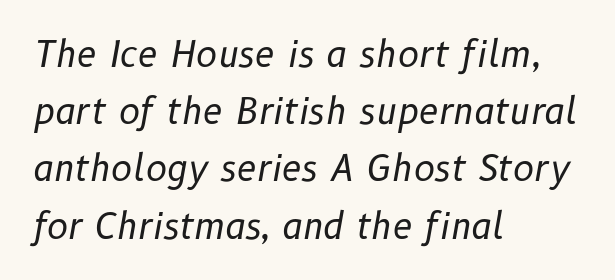
The font's italic variant was chosen for this text. The type is set solid horizontally, with unmodified tracking. Ink coverage per letter is moderate at most. Notice how descenders clear the ascenders below comfortably — that's standard leading. These lines are set flush left with a ragged right edge. You could not count columns in this text — the font is proportionally spaced.
